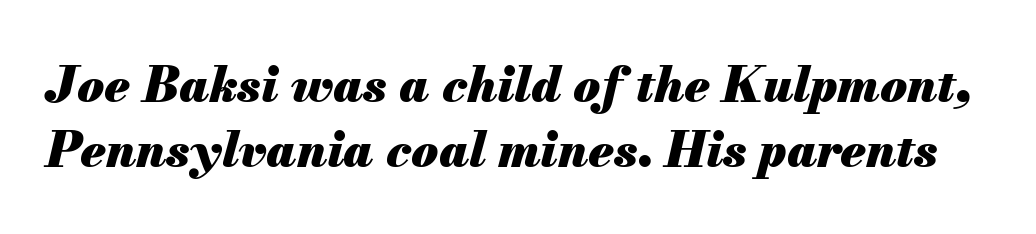
{"italic": "yes", "lean": "right", "slant_degrees": 13, "bold": "yes", "weight": "heavy", "width": "normal", "stroke_contrast": "medium", "x_height": "small", "monospaced": "no", "underline": "no", "line_spacing": "normal", "line_spacing_ratio": 1.33, "letter_spacing": "normal", "letter_spacing_em": 0.0, "glyph_px": 49}
